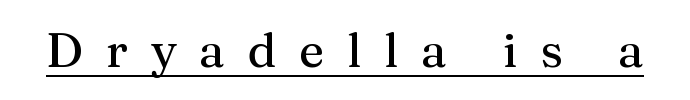
Q: Is the text italic (slanted)? A: No, it is upright.
Q: Is the typeface a serif or a sans-serif typeface? A: Serif.
Q: Is the text underlined? A: Yes.
Q: Is the spacing between letters normal or unusually wide? A: Unusually wide.
Q: Width (condensed, normal, or wide)? A: Normal.
Q: Stroke contrast? A: Medium.
Q: x-height? A: Medium.
Q: Monospaced? A: No.
